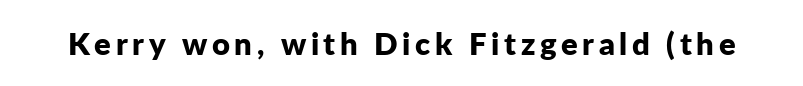
Plenty of ink on the page — the face is bold. The glyphs are unaccompanied by any horizontal stroke below them. Regarding serifs, this sample does without them. The type sits square on the baseline with zero lean.
